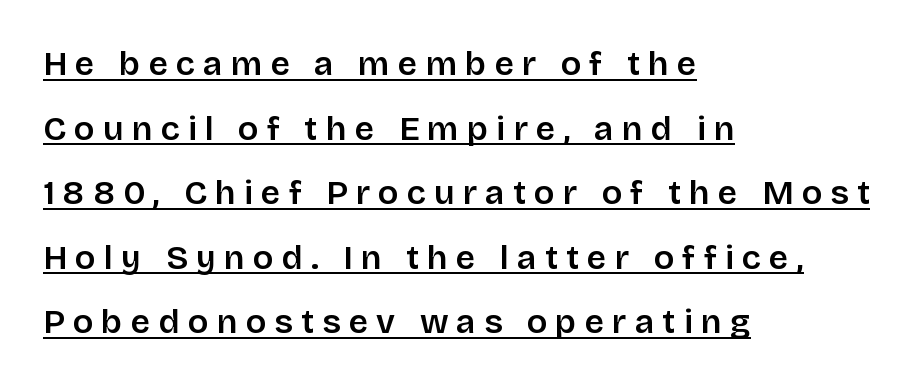
{"serif": "no", "italic": "no", "width": "normal", "stroke_contrast": "low", "x_height": "large", "monospaced": "no", "underline": "yes", "align": "left", "line_spacing": "loose", "line_spacing_ratio": 1.9, "letter_spacing": "wide", "letter_spacing_em": 0.24, "glyph_px": 34}
